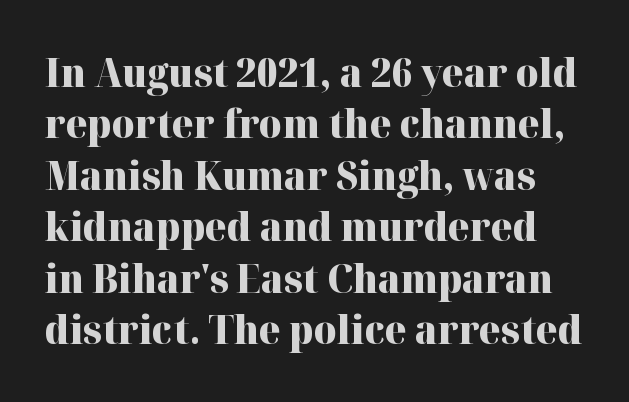
The image shows 39 px heavy serif type, upright; set normal line spacing (1.32x), normal letter spacing, not underlined; high stroke contrast and a medium x-height.
